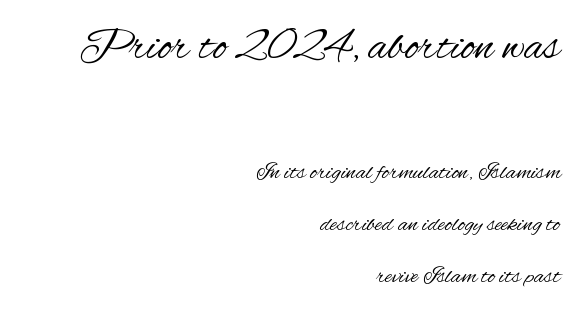
A typesetter would label this face a sans. The horizontal fit of the characters is conventional and even. The lines in this sample share a right terminus and differ only in where they begin. Compared with typical paragraphs, the rows here are farther apart.
